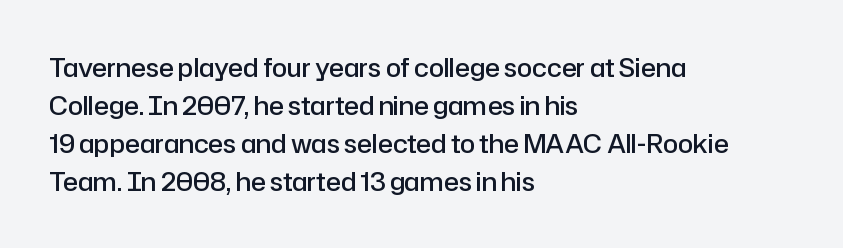
{"italic": "no", "bold": "semi", "underline": "no", "align": "left", "line_spacing": "normal", "line_spacing_ratio": 1.52, "letter_spacing": "normal", "letter_spacing_em": 0.0, "glyph_px": 25}
